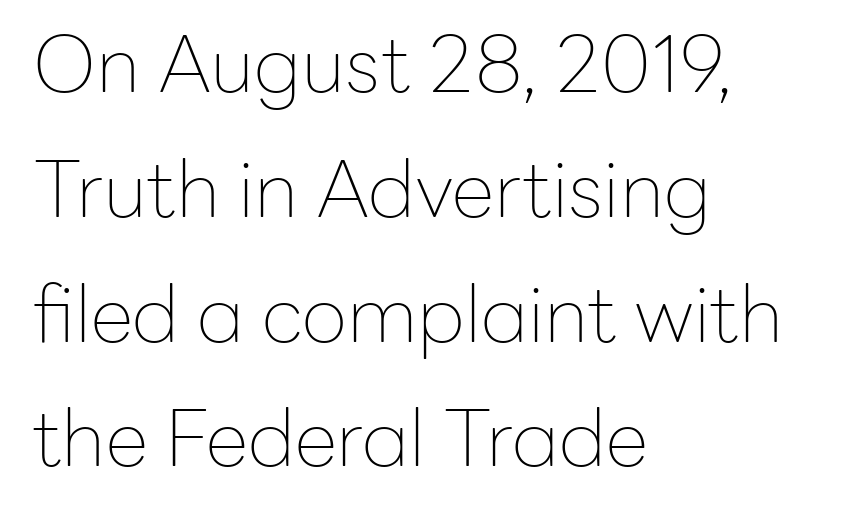
{"serif": "no", "italic": "no", "bold": "no", "weight": "thin", "width": "normal", "stroke_contrast": "low", "x_height": "medium", "monospaced": "no", "underline": "no", "align": "left", "line_spacing": "normal", "line_spacing_ratio": 1.6, "letter_spacing": "normal", "letter_spacing_em": 0.0, "glyph_px": 78}
